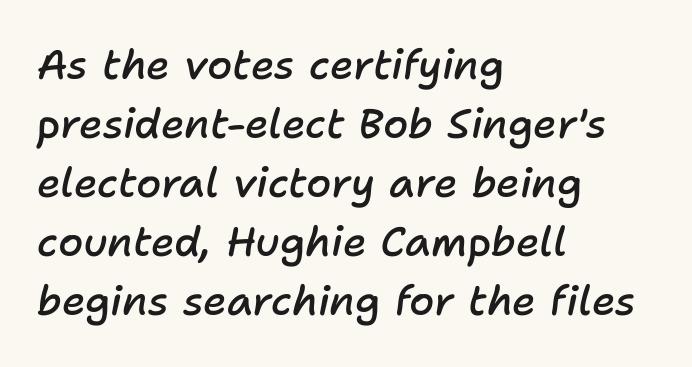
The image shows 41 px semibold type, italic (leaning right); set left-aligned, normal line spacing (1.44x), normal letter spacing, not underlined; low stroke contrast and a medium x-height.
